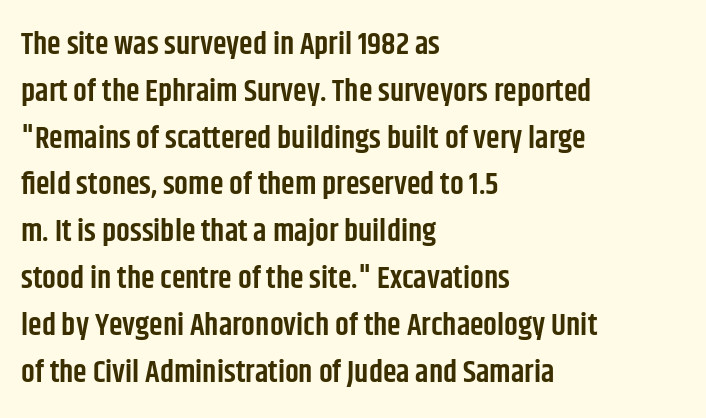
The image shows 31 px semibold, condensed sans-serif type, upright; set left-aligned, normal line spacing (1.51x), normal letter spacing, not underlined; low stroke contrast and a large x-height.
